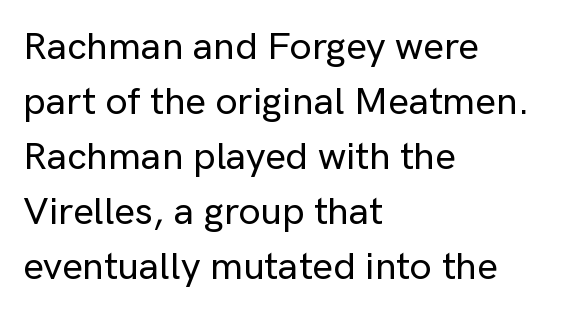
Q: Is the text italic (slanted)? A: No, it is upright.
Q: Is the typeface a serif or a sans-serif typeface? A: Sans-serif.
Q: Is the text underlined? A: No.
Q: How is the paragraph aligned? A: Left-aligned.
Q: Is the spacing between letters normal or unusually wide? A: Normal.
Q: Is the spacing between lines tight, normal or loose? A: Normal.
Q: Width (condensed, normal, or wide)? A: Normal.
Q: Stroke contrast? A: Low.
Q: x-height? A: Medium.
Q: Monospaced? A: No.
